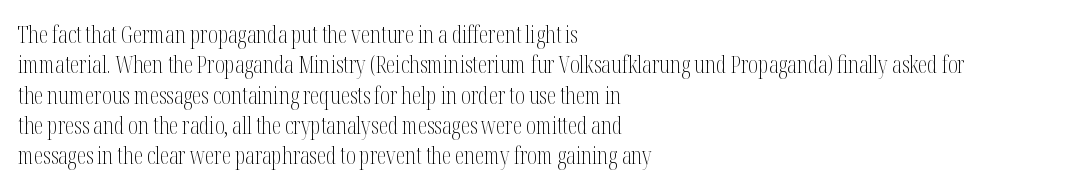
{"italic": "no", "bold": "no", "underline": "no", "align": "left", "line_spacing": "normal", "line_spacing_ratio": 1.32, "letter_spacing": "normal", "letter_spacing_em": 0.0, "glyph_px": 23}
